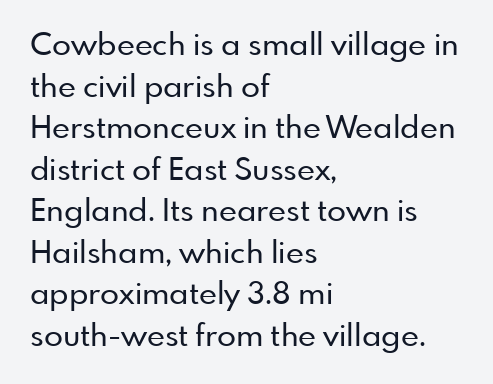
{"serif": "no", "italic": "no", "width": "normal", "stroke_contrast": "low", "x_height": "small", "monospaced": "no", "underline": "no", "align": "left", "line_spacing": "normal", "line_spacing_ratio": 1.34, "letter_spacing": "normal", "letter_spacing_em": 0.0, "glyph_px": 31}
